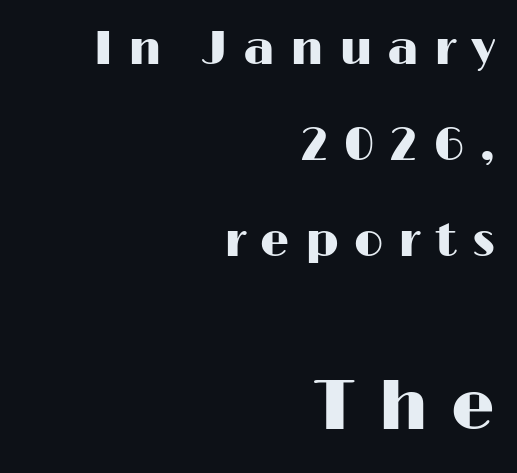
{"serif": "no", "italic": "no", "width": "wide", "stroke_contrast": "high", "x_height": "medium", "monospaced": "no", "underline": "no", "align": "right", "line_spacing": "loose", "line_spacing_ratio": 2.09, "letter_spacing": "wide", "letter_spacing_em": 0.33, "larger_block": "second", "size_ratio": 1.5, "glyph_px": 69}
